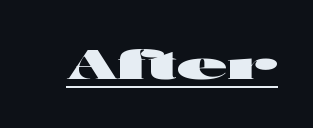
Default kerning and tracking; the words read as compact shapes. The words here are underlined. You could not count columns in this text — the font is proportionally spaced. Unlike italic type, these characters show no tilt at all.
